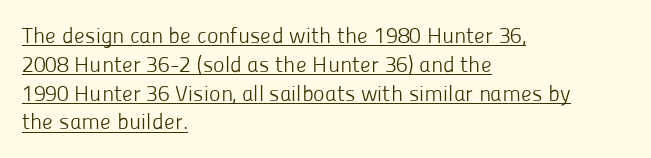
The horizontal fit of the characters is conventional and even. Heft: none added — not bold. Does a line run under the words? Yes, clearly. Honestly, the row spacing looks completely unremarkable. These lines were composed using upright roman letters. Horizontally, the lines are justified to the leading edge only.
